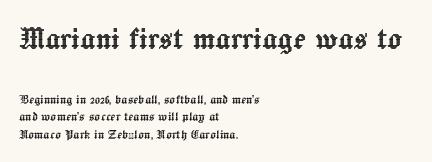
Q: Is the text italic (slanted)? A: No, it is upright.
Q: Is the text underlined? A: No.
Q: How is the paragraph aligned? A: Left-aligned.
Q: Is the spacing between letters normal or unusually wide? A: Normal.
Q: Which block of text is set in a larger size, the first (top) or the second (bottom)? A: The first (top) one.
Q: Width (condensed, normal, or wide)? A: Normal.
Q: x-height? A: Medium.
Q: Monospaced? A: No.
